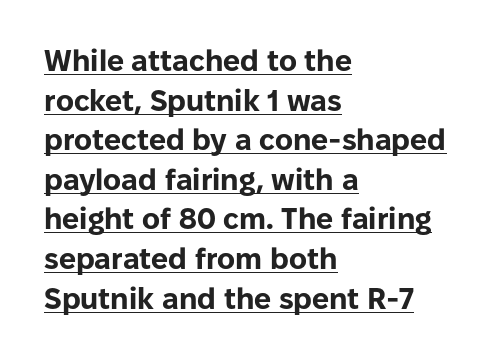
Q: Is the text bold? A: Yes.
Q: Is the text italic (slanted)? A: No, it is upright.
Q: Is the typeface a serif or a sans-serif typeface? A: Sans-serif.
Q: Is the text underlined? A: Yes.
Q: How is the paragraph aligned? A: Left-aligned.
Q: Is the spacing between letters normal or unusually wide? A: Normal.
Q: Is the spacing between lines tight, normal or loose? A: Normal.
Q: Width (condensed, normal, or wide)? A: Normal.
Q: Stroke contrast? A: Low.
Q: x-height? A: Medium.
Q: Monospaced? A: No.
